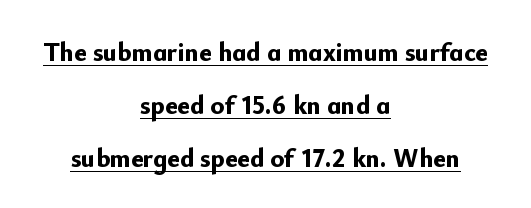
The image shows 26 px bold type, upright; set centered, loose line spacing (2.03x), normal letter spacing, underlined.
